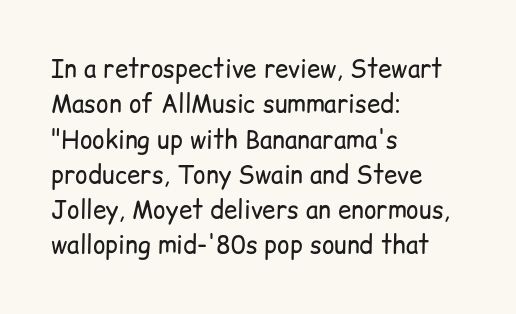
Q: Is the text bold? A: No.
Q: Is the text italic (slanted)? A: No, it is upright.
Q: Is the text underlined? A: No.
Q: How is the paragraph aligned? A: Left-aligned.
Q: Is the spacing between letters normal or unusually wide? A: Normal.
Q: Is the spacing between lines tight, normal or loose? A: Normal.
